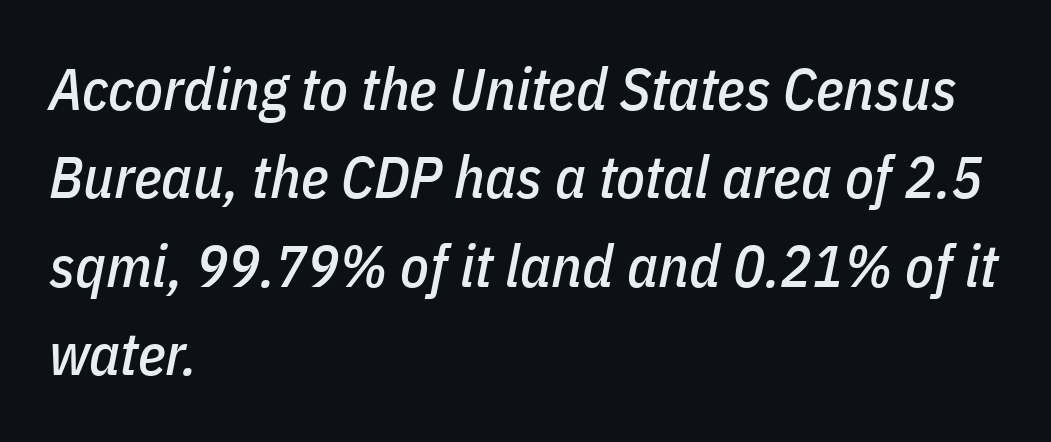
These lines stack with their left ends in a neat column. The lines sit at an ordinary, default distance from one another. Varying glyph widths throughout — classic text-font behaviour. Type without underlining.
